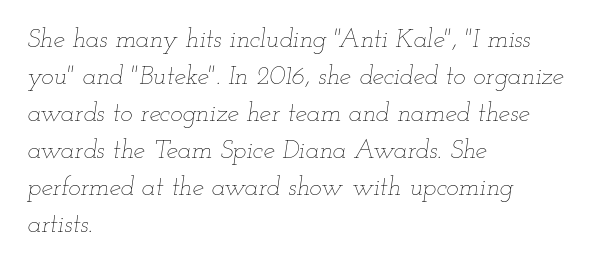
The image shows 26 px text type, italic (leaning right); set left-aligned, normal line spacing (1.42x), normal letter spacing, not underlined.
